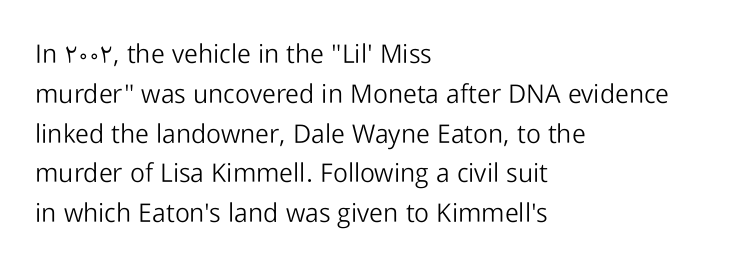
{"italic": "no", "bold": "no", "underline": "no", "align": "left", "line_spacing": "normal", "line_spacing_ratio": 1.53, "letter_spacing": "normal", "letter_spacing_em": 0.0, "glyph_px": 26}
